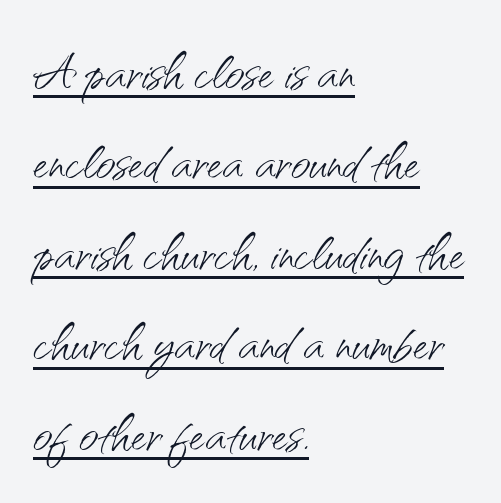
The image shows 67 px light sans-serif type; set left-aligned, normal line spacing (1.35x), normal letter spacing, underlined; medium stroke contrast and a small x-height.
